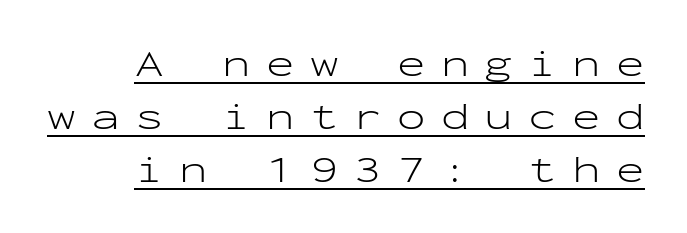
The typesetting does not lean heavy: it is not bold. This sample has the even, mechanical cadence of fixed-width lettering. The type is letterspaced generously, with wide tracking. Horizontally, the lines are justified to the trailing edge only.
